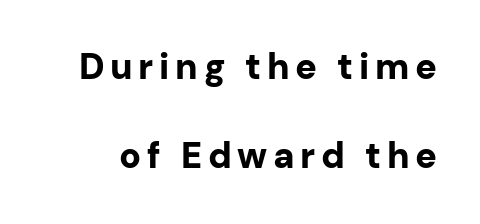
The image shows 36 px bold sans-serif type, upright; set loose line spacing (2.48x), not underlined; low stroke contrast and a medium x-height.
